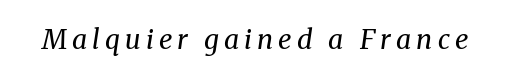
It's the slanting kind of type. Letters have the restrained weight of plain body copy at most. Words float on clear page, feet unadorned.
